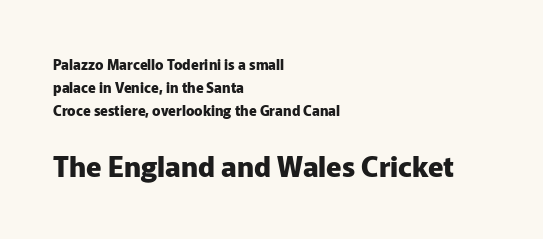
The image shows 28 px heavy sans-serif type, upright; set left-aligned, normal line spacing (1.63x), normal letter spacing, not underlined; the second (bottom) block is 2.0x larger; low stroke contrast and a medium x-height.
